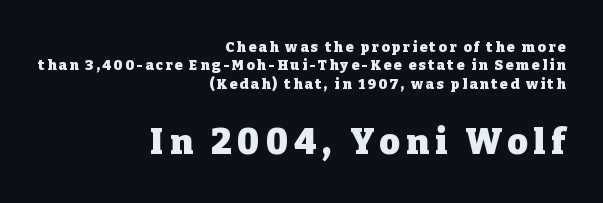
Q: Is the text bold? A: Yes.
Q: Is the text italic (slanted)? A: No, it is upright.
Q: Is the typeface a serif or a sans-serif typeface? A: Serif.
Q: Is the text underlined? A: No.
Q: How is the paragraph aligned? A: Right-aligned.
Q: Is the spacing between lines tight, normal or loose? A: Normal.
Q: Which block of text is set in a larger size, the first (top) or the second (bottom)? A: The second (bottom) one.
Q: Width (condensed, normal, or wide)? A: Normal.
Q: Stroke contrast? A: Low.
Q: x-height? A: Medium.
Q: Monospaced? A: No.
